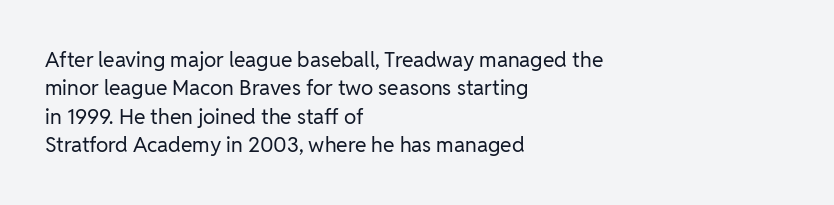
{"italic": "no", "bold": "no", "underline": "no", "align": "left", "line_spacing": "normal", "line_spacing_ratio": 1.35, "letter_spacing": "normal", "letter_spacing_em": 0.0, "glyph_px": 21}
